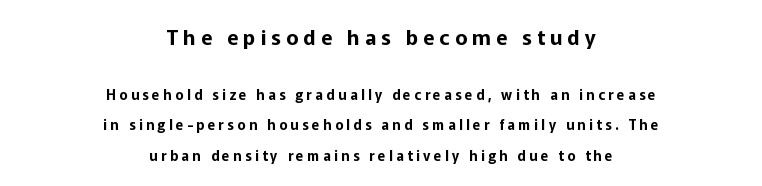
Q: Is the text italic (slanted)? A: No, it is upright.
Q: Is the text underlined? A: No.
Q: How is the paragraph aligned? A: Centered.
Q: Is the spacing between letters normal or unusually wide? A: Unusually wide.
Q: Is the spacing between lines tight, normal or loose? A: Loose.
Q: Which block of text is set in a larger size, the first (top) or the second (bottom)? A: The first (top) one.
